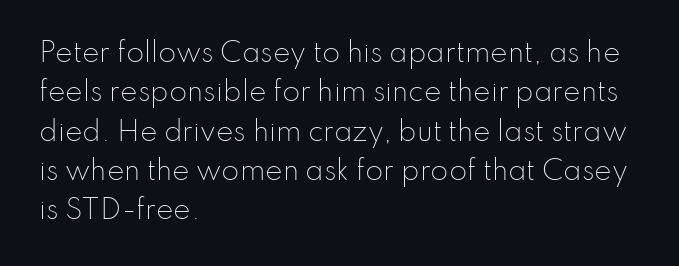
{"italic": "no", "bold": "no", "underline": "no", "align": "left", "line_spacing": "normal", "line_spacing_ratio": 1.51, "letter_spacing": "normal", "letter_spacing_em": 0.0, "glyph_px": 26}
